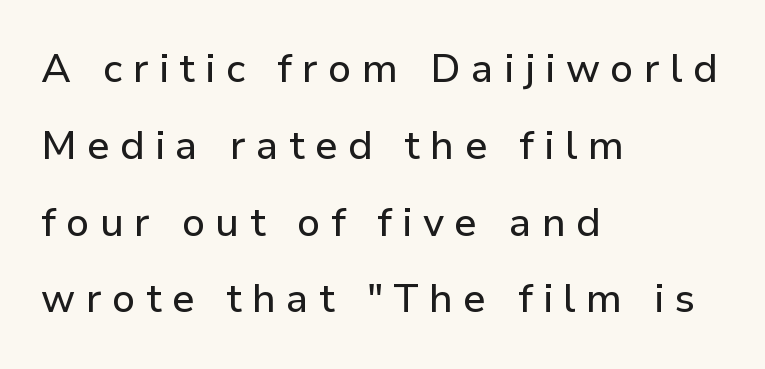
Q: Is the text italic (slanted)? A: No, it is upright.
Q: Is the typeface a serif or a sans-serif typeface? A: Sans-serif.
Q: Is the text underlined? A: No.
Q: How is the paragraph aligned? A: Left-aligned.
Q: Is the spacing between letters normal or unusually wide? A: Unusually wide.
Q: Is the spacing between lines tight, normal or loose? A: Loose.
Q: Width (condensed, normal, or wide)? A: Normal.
Q: Stroke contrast? A: Low.
Q: x-height? A: Medium.
Q: Monospaced? A: No.
